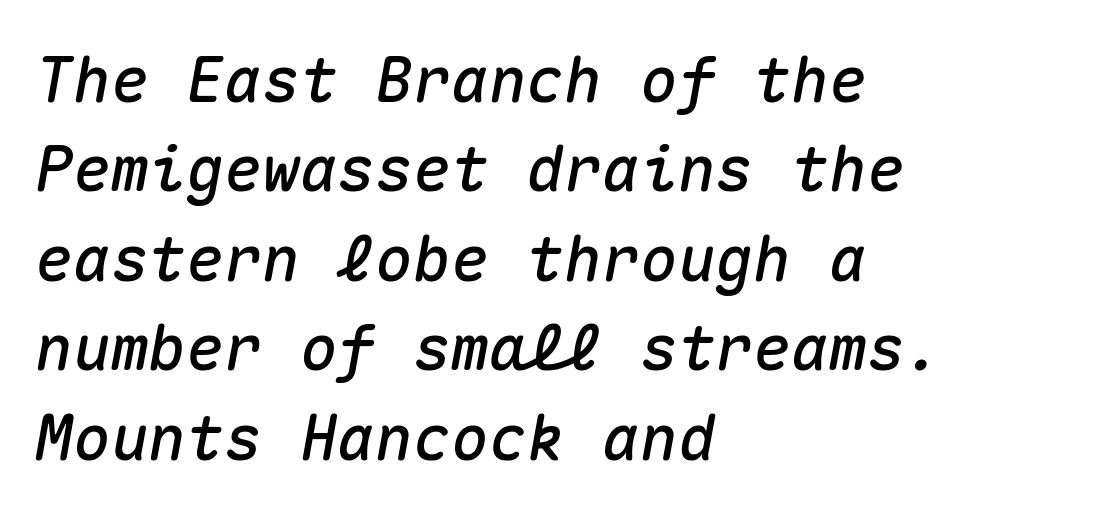
The tracking reads as untouched default to a designer's eye. The space beneath each line is pristine and unruled. The rendering uses typewriter-style spacing with identical character cells. If you drew a ruler down the left edge, every line would touch it. Slant detected: the letters are inclined. Honestly, the row spacing looks completely unremarkable.
